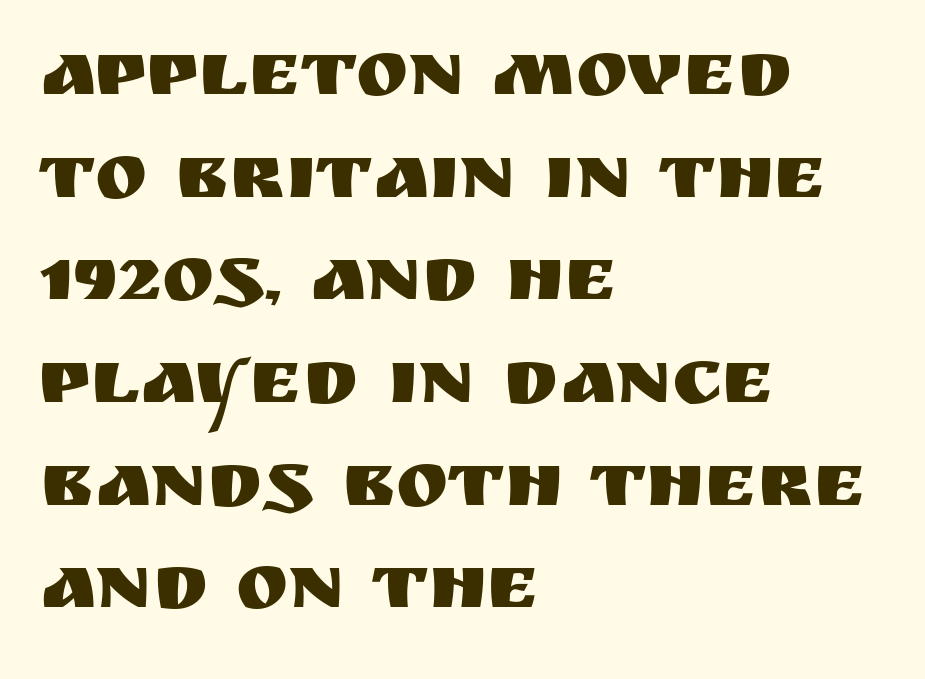
{"serif": "no", "italic": "no", "width": "normal", "stroke_contrast": "medium", "x_height": "large", "monospaced": "no", "underline": "no", "align": "left", "line_spacing": "normal", "line_spacing_ratio": 1.3, "letter_spacing": "normal", "letter_spacing_em": 0.0, "glyph_px": 79}
